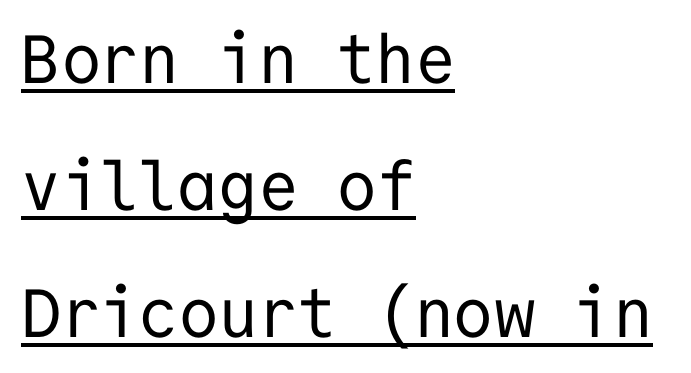
{"serif": "no", "italic": "no", "bold": "no", "weight": "regular", "width": "normal", "stroke_contrast": "low", "x_height": "medium", "monospaced": "yes", "underline": "yes", "align": "left", "line_spacing_ratio": 1.87, "letter_spacing": "normal", "letter_spacing_em": 0.0, "glyph_px": 68}
